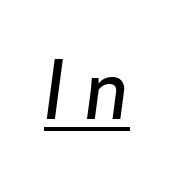
The image shows 78 px sans-serif type; set unusually wide letter spacing (+0.29 em), underlined; low stroke contrast and a medium x-height.
